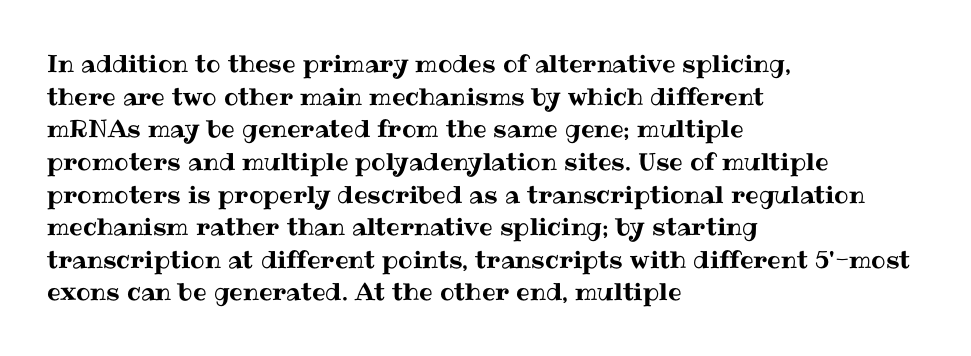
{"italic": "no", "underline": "no", "align": "left", "line_spacing": "normal", "line_spacing_ratio": 1.36, "letter_spacing": "normal", "letter_spacing_em": 0.0, "glyph_px": 24}
